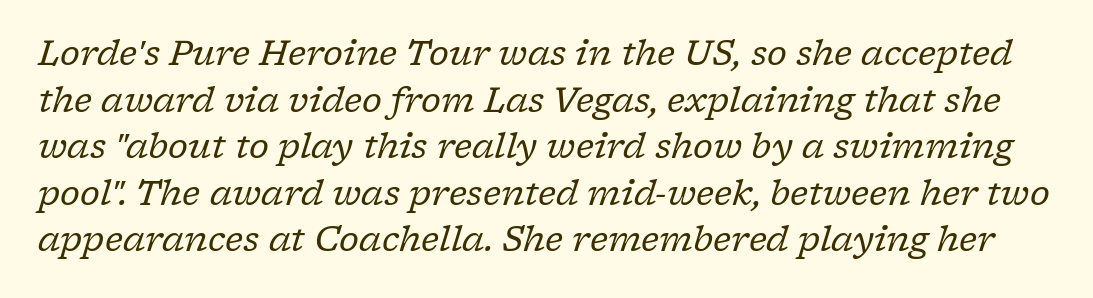
Q: Is the text bold? A: No.
Q: Is the text italic (slanted)? A: Yes, it leans right by about 17 degrees.
Q: Is the typeface a serif or a sans-serif typeface? A: Serif.
Q: Is the text underlined? A: No.
Q: Is the spacing between letters normal or unusually wide? A: Normal.
Q: Is the spacing between lines tight, normal or loose? A: Normal.
Q: Width (condensed, normal, or wide)? A: Normal.
Q: Stroke contrast? A: Low.
Q: x-height? A: Medium.
Q: Monospaced? A: No.
